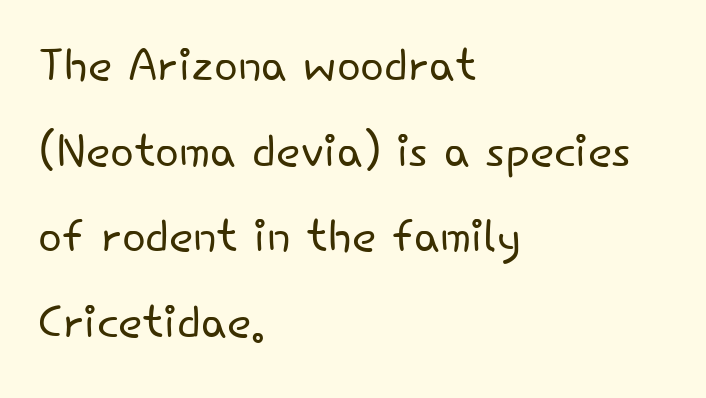
Only glyphs here, with clear space below each row. The rendering shows plain stroke endings on the letterforms — a sans-serif design. In CSS terms this would be text-align: left. The rendering uses natural spacing where letterforms have individual widths. Characters follow at the spacing the type designer built in. This sample keeps an unexceptional amount of space between lines.
